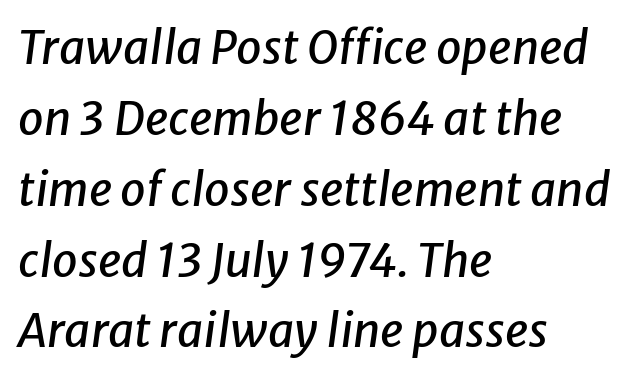
The rendering uses natural spacing where letterforms have individual widths. Characters follow at the spacing the type designer built in. A normal amount of white space separates one row of letters from the next. These lines are set flush left with a ragged right edge.
